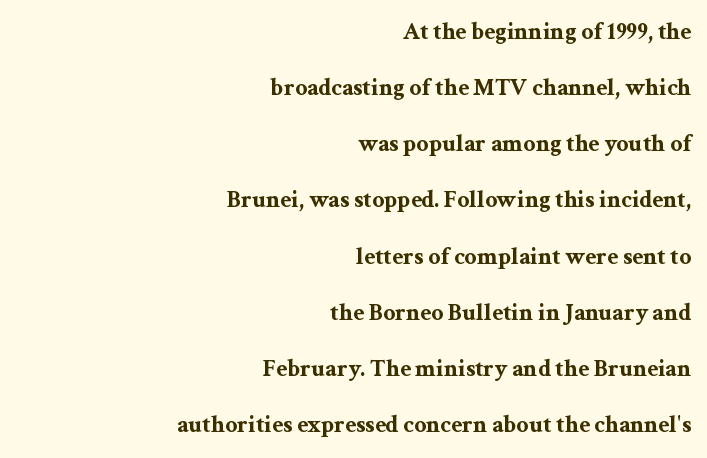
Q: Is the text bold? A: Yes.
Q: Is the text italic (slanted)? A: No, it is upright.
Q: Is the text underlined? A: No.
Q: How is the paragraph aligned? A: Right-aligned.
Q: Is the spacing between letters normal or unusually wide? A: Normal.
Q: Is the spacing between lines tight, normal or loose? A: Loose.
